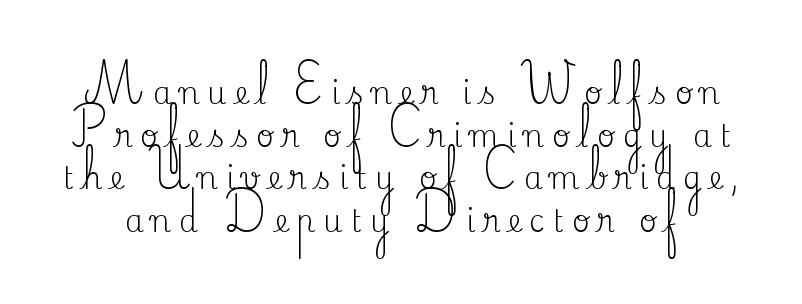
{"serif": "yes", "italic": "no", "bold": "no", "weight": "regular", "width": "normal", "stroke_contrast": "medium", "x_height": "small", "monospaced": "no", "underline": "no", "line_spacing": "normal", "line_spacing_ratio": 1.42, "letter_spacing": "wide", "letter_spacing_em": 0.26, "glyph_px": 30}
